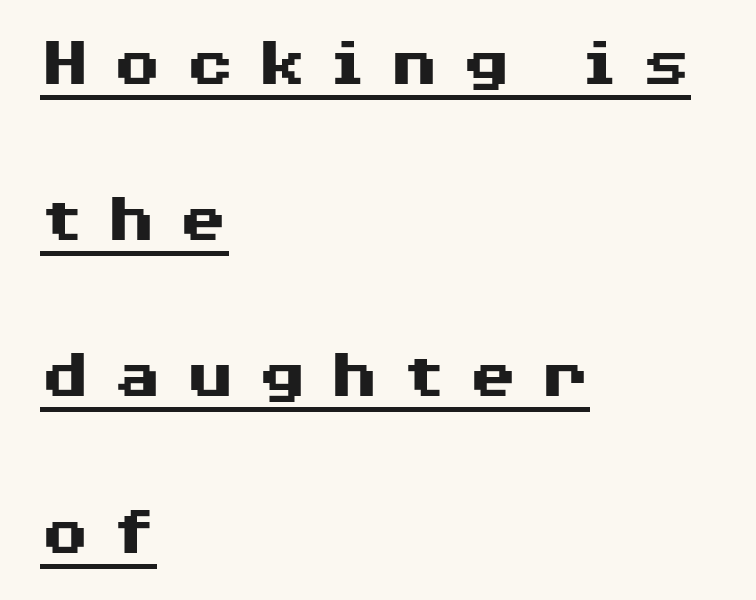
{"serif": "no", "italic": "no", "bold": "yes", "weight": "heavy", "width": "wide", "stroke_contrast": "medium", "x_height": "medium", "monospaced": "no", "underline": "yes", "align": "left", "line_spacing": "loose", "line_spacing_ratio": 2.17, "letter_spacing": "wide", "letter_spacing_em": 0.31, "glyph_px": 72}
